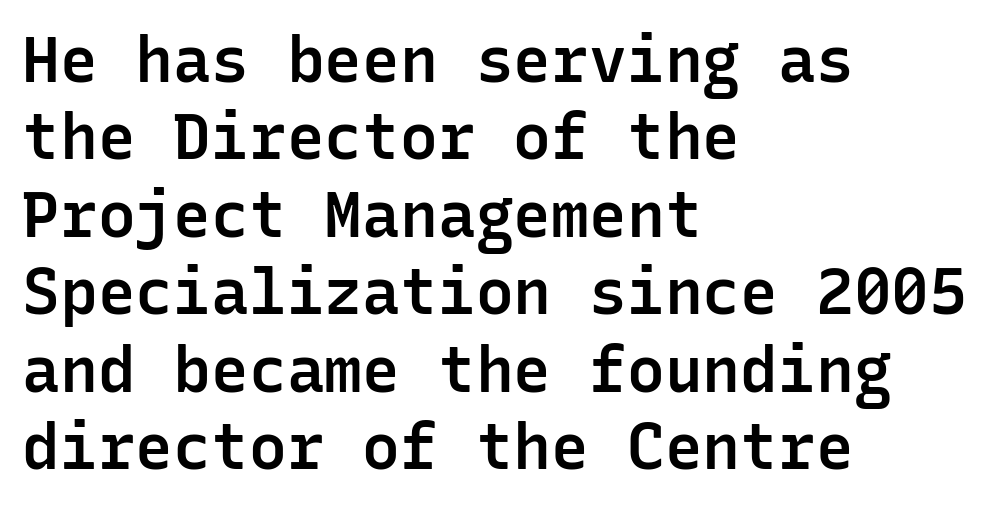
The image shows 63 px semibold sans-serif type, upright, monospaced; set left-aligned, line spacing 1.23x, normal letter spacing, not underlined; low stroke contrast and a medium x-height.
